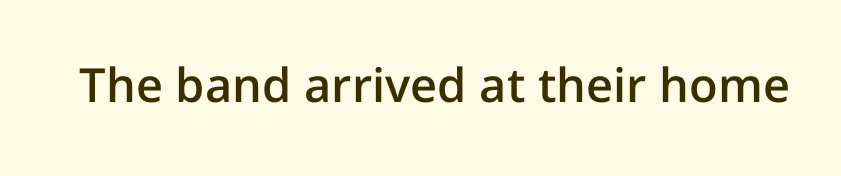
The image shows 47 px semibold sans-serif type, upright; set normal letter spacing, not underlined; low stroke contrast and a medium x-height.
